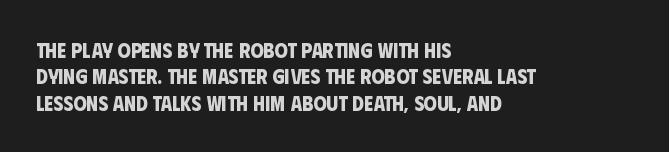
The image shows 21 px bold type; set left-aligned, normal line spacing (1.26x), normal letter spacing, not underlined.
